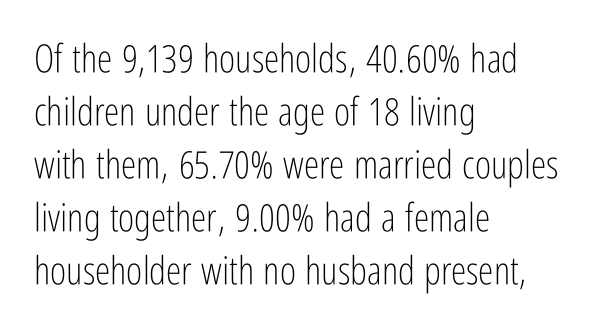
The image shows 39 px light, condensed sans-serif type, upright; set left-aligned, normal line spacing (1.36x), normal letter spacing, not underlined; low stroke contrast and a medium x-height.
